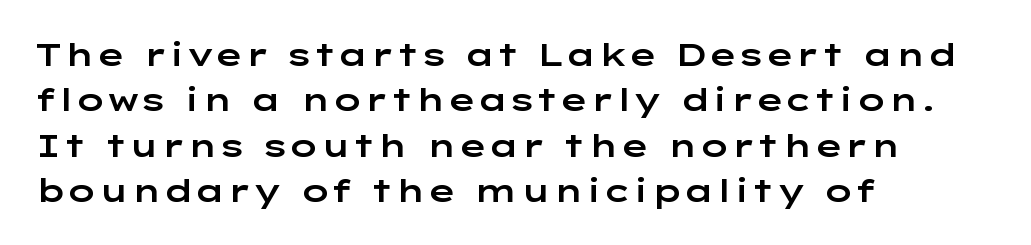
The image shows 32 px wide sans-serif type, upright; set left-aligned, normal line spacing (1.42x), normal letter spacing, not underlined; low stroke contrast and a medium x-height.
